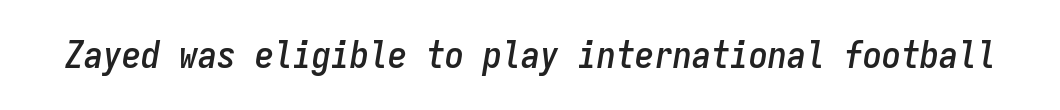
The image shows 38 px condensed type, italic (leaning right), monospaced; set normal letter spacing, not underlined; low stroke contrast and a medium x-height.
